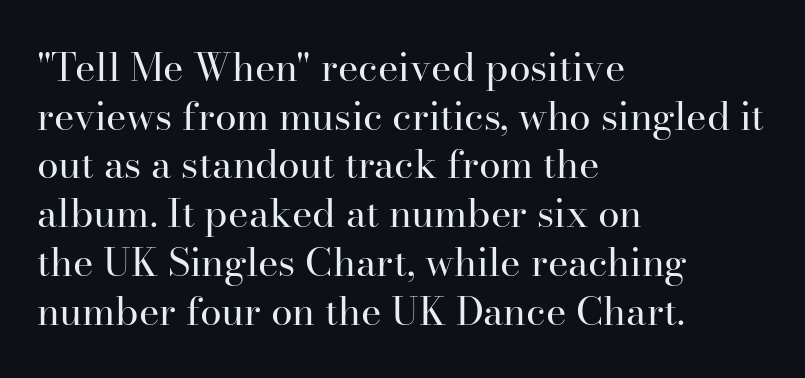
The letters advance in unequal steps, a hallmark of proportional type. The passage shown is not underscored anywhere. The rendering keeps characters at their native spacing. A serif font was chosen for this passage. Rows of type keep a routine distance in the vertical direction. This sample is left-justified, so line endings fall wherever the words run out.
